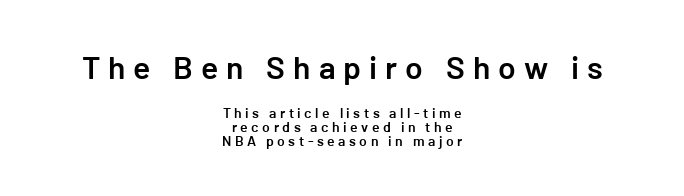
Q: Is the text bold? A: Semi-bold.
Q: Is the text italic (slanted)? A: No, it is upright.
Q: Is the typeface a serif or a sans-serif typeface? A: Sans-serif.
Q: Is the text underlined? A: No.
Q: How is the paragraph aligned? A: Centered.
Q: Is the spacing between letters normal or unusually wide? A: Unusually wide.
Q: Is the spacing between lines tight, normal or loose? A: Tight.
Q: Which block of text is set in a larger size, the first (top) or the second (bottom)? A: The first (top) one.
Q: Width (condensed, normal, or wide)? A: Normal.
Q: Stroke contrast? A: Low.
Q: x-height? A: Medium.
